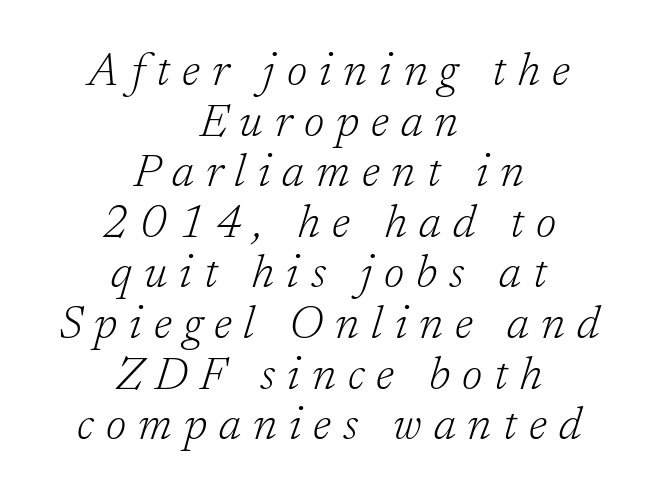
The typeface chosen for these lines features serifs. Heaviness? Minimal to ordinary, like unemphasized prose. A clean baseline with only descenders dipping below it. Looks like regular typesetting: each glyph gets only the width it needs. This rendering uses center alignment, leaving both contours irregular but symmetric. Tracking here is generous; glyphs stand well apart from one another.
